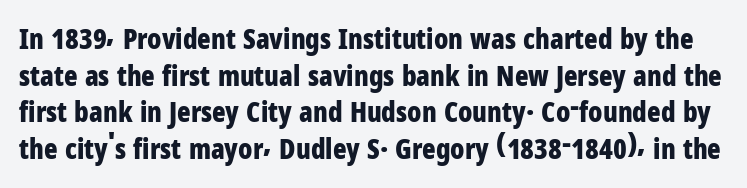
The image shows 28 px bold, condensed sans-serif type, upright; set normal line spacing (1.31x), normal letter spacing, not underlined; low stroke contrast and a medium x-height.
